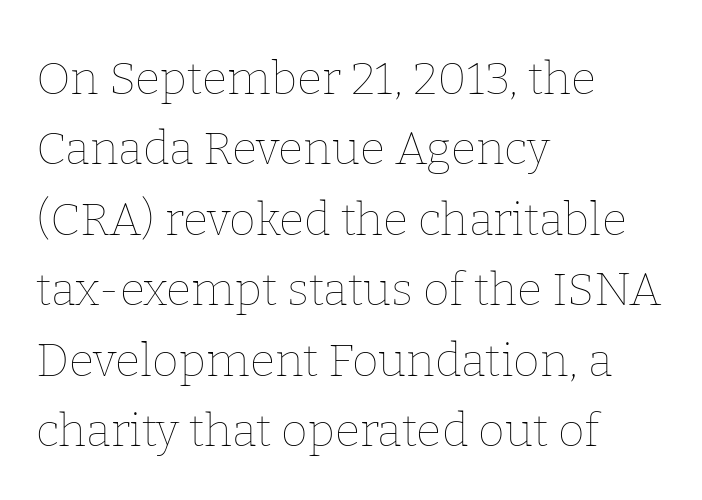
{"italic": "no", "bold": "no", "weight": "thin", "width": "normal", "stroke_contrast": "low", "x_height": "medium", "monospaced": "no", "underline": "no", "align": "left", "line_spacing": "normal", "line_spacing_ratio": 1.53, "letter_spacing": "normal", "letter_spacing_em": 0.0, "glyph_px": 46}
